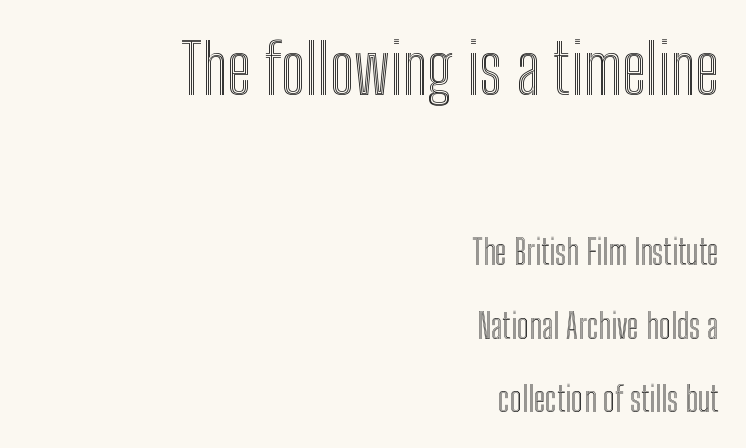
The image shows 69 px condensed type, upright; set right-aligned, loose line spacing (2.16x), normal letter spacing, not underlined; the first (top) block is 2.03x larger; a medium x-height.
